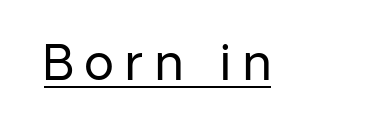
{"serif": "no", "italic": "no", "bold": "no", "weight": "regular", "width": "normal", "stroke_contrast": "low", "x_height": "medium", "monospaced": "no", "underline": "yes", "letter_spacing": "wide", "letter_spacing_em": 0.25, "glyph_px": 48}
